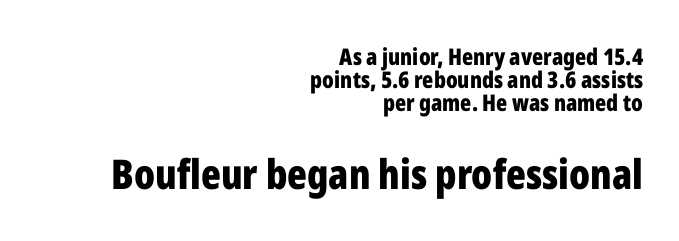
Q: Is the text bold? A: Yes.
Q: Is the text italic (slanted)? A: No, it is upright.
Q: Is the typeface a serif or a sans-serif typeface? A: Sans-serif.
Q: Is the text underlined? A: No.
Q: How is the paragraph aligned? A: Right-aligned.
Q: Is the spacing between letters normal or unusually wide? A: Normal.
Q: Is the spacing between lines tight, normal or loose? A: Tight.
Q: Which block of text is set in a larger size, the first (top) or the second (bottom)? A: The second (bottom) one.
Q: Width (condensed, normal, or wide)? A: Condensed.
Q: Stroke contrast? A: Low.
Q: x-height? A: Medium.
Q: Monospaced? A: No.
